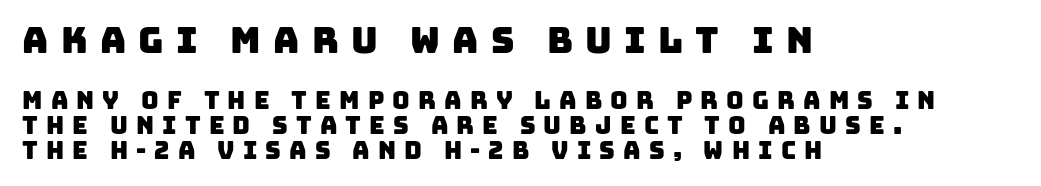
{"serif": "no", "width": "normal", "stroke_contrast": "low", "x_height": "large", "monospaced": "no", "underline": "no", "align": "left", "line_spacing": "tight", "line_spacing_ratio": 1.04, "letter_spacing": "wide", "letter_spacing_em": 0.34, "larger_block": "first", "size_ratio": 1.5, "glyph_px": 36}
